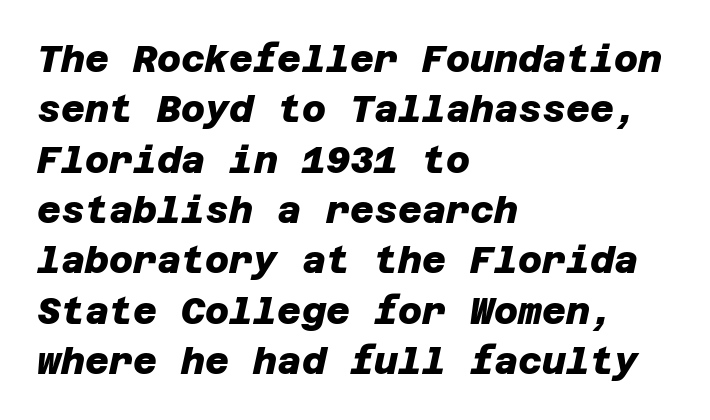
The image shows 37 px heavy sans-serif type; set left-aligned, normal line spacing (1.36x), normal letter spacing, not underlined; low stroke contrast and a large x-height.
